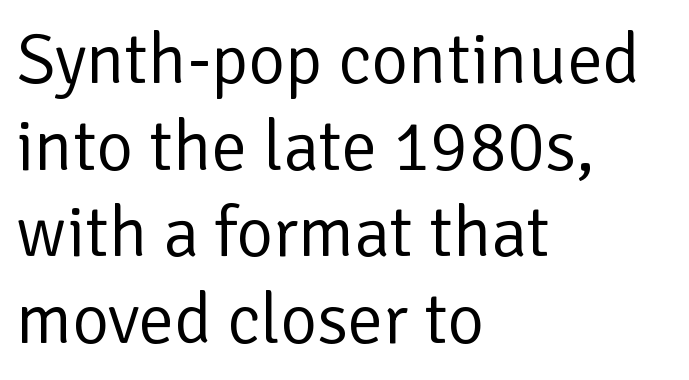
Compared with a typical body face, this is equally light or lighter still. Leftover space on each line is placed entirely after the last word. The baseline area is clear. Is this a sans? Yes — the strokes have no serifs. These lines are rendered in a variable-pitch font.
